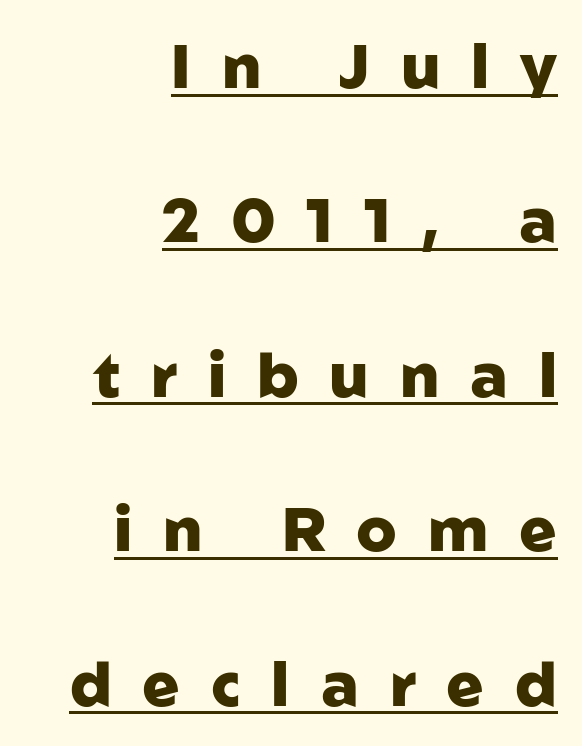
Q: Is the text bold? A: Yes.
Q: Is the text italic (slanted)? A: No, it is upright.
Q: Is the typeface a serif or a sans-serif typeface? A: Sans-serif.
Q: Is the text underlined? A: Yes.
Q: How is the paragraph aligned? A: Right-aligned.
Q: Is the spacing between letters normal or unusually wide? A: Unusually wide.
Q: Is the spacing between lines tight, normal or loose? A: Loose.
Q: Width (condensed, normal, or wide)? A: Normal.
Q: Stroke contrast? A: Low.
Q: x-height? A: Medium.
Q: Monospaced? A: No.
